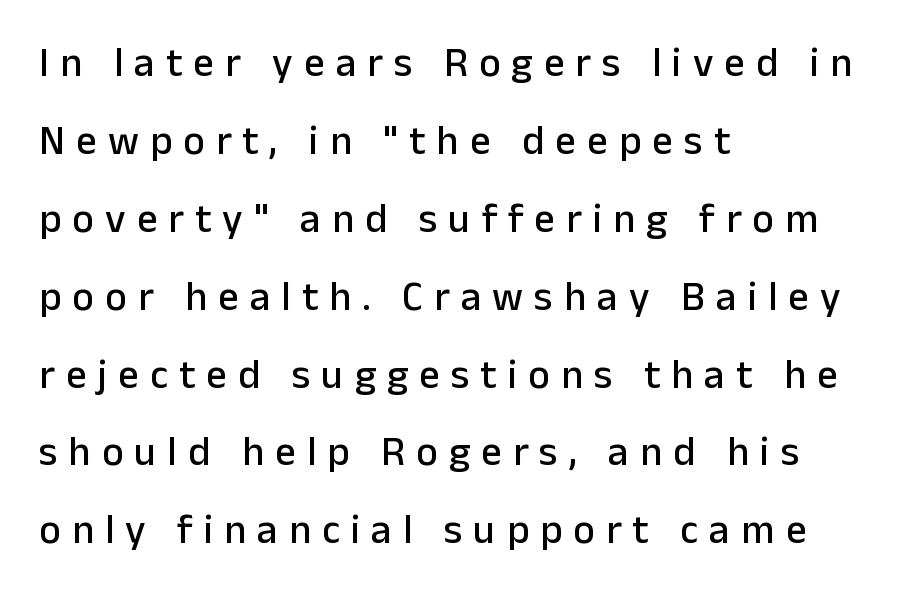
{"serif": "no", "italic": "no", "width": "normal", "stroke_contrast": "low", "x_height": "medium", "monospaced": "no", "underline": "no", "align": "left", "line_spacing": "loose", "line_spacing_ratio": 1.9, "letter_spacing": "wide", "letter_spacing_em": 0.27, "glyph_px": 41}
